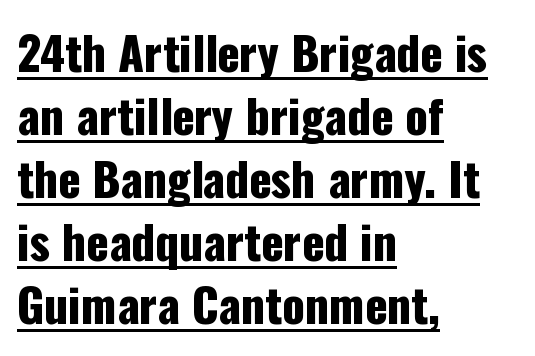
The image shows 46 px condensed sans-serif type, upright; set left-aligned, normal line spacing (1.37x), normal letter spacing, underlined; low stroke contrast and a medium x-height.
